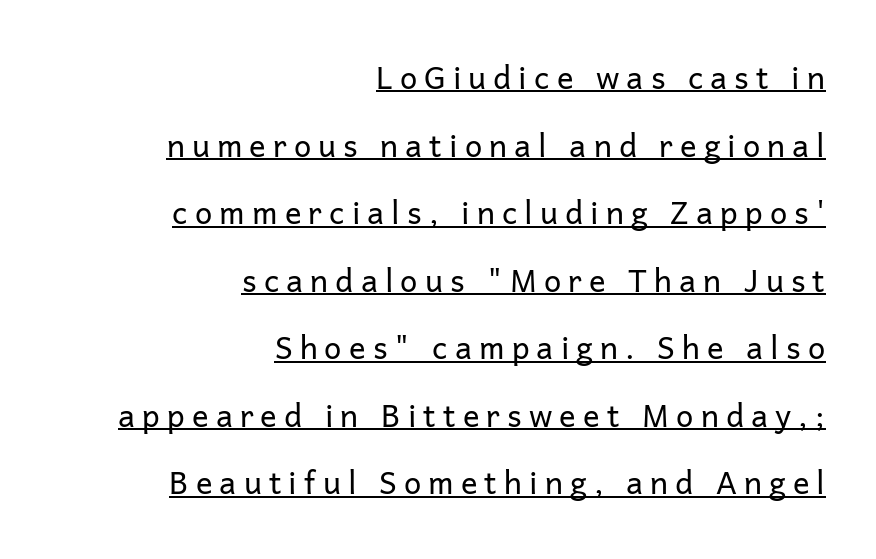
The image shows 31 px regular-weight sans-serif type, upright; set right-aligned, loose line spacing (2.18x), unusually wide letter spacing (+0.23 em), underlined; low stroke contrast and a medium x-height.
